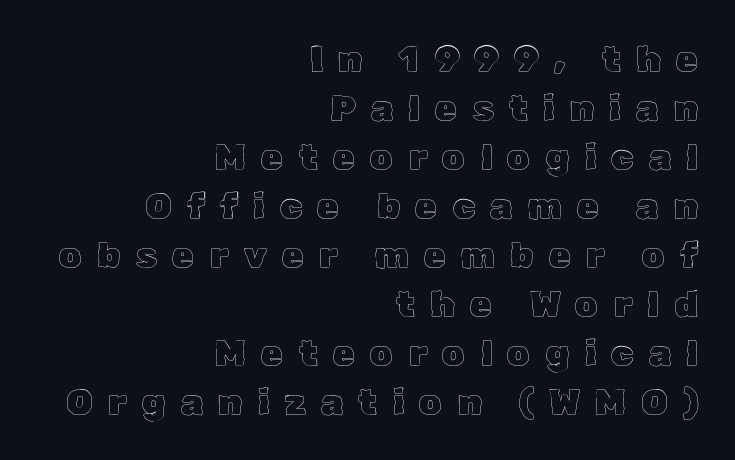
{"italic": "no", "width": "normal", "x_height": "medium", "monospaced": "no", "underline": "no", "align": "right", "line_spacing": "normal", "line_spacing_ratio": 1.36, "letter_spacing": "wide", "letter_spacing_em": 0.42, "glyph_px": 36}
